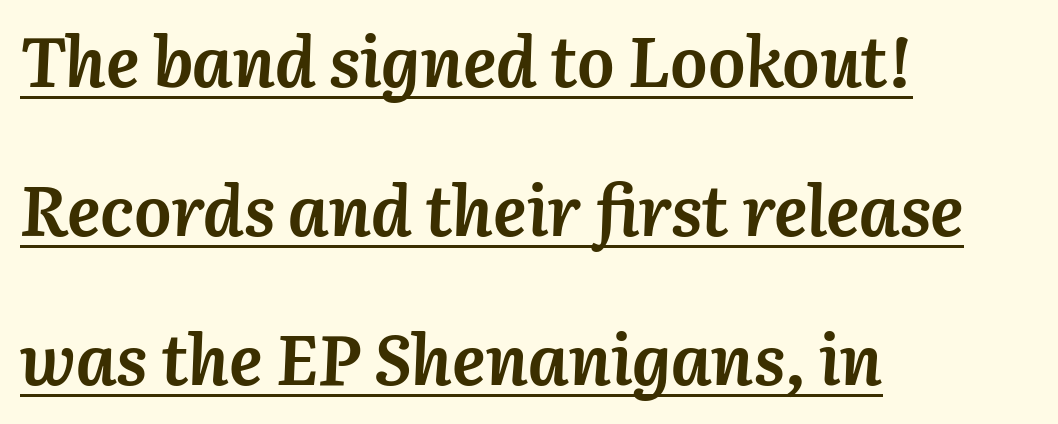
Is this a fixed-width face? No — the glyphs have proportional, varying widths. The horizontal fit of the characters is conventional and even. In terms of weight, the rendering is a true, heavy bold. Casual observation: everything's shoved over to the left. In terms of leading, this rendering errs on the spacious side. The specimen includes a rule beneath the text block's lines.
